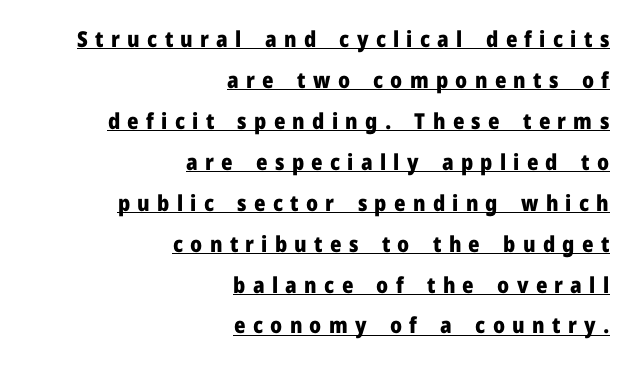
Q: Is the text bold? A: Yes.
Q: Is the text italic (slanted)? A: No, it is upright.
Q: Is the text underlined? A: Yes.
Q: How is the paragraph aligned? A: Right-aligned.
Q: Is the spacing between letters normal or unusually wide? A: Unusually wide.
